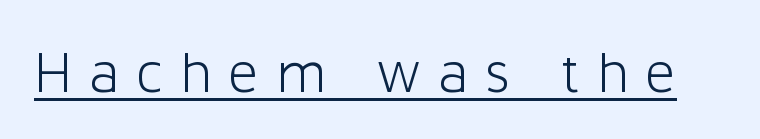
Q: Is the text bold? A: No.
Q: Is the text italic (slanted)? A: No, it is upright.
Q: Is the typeface a serif or a sans-serif typeface? A: Sans-serif.
Q: Is the text underlined? A: Yes.
Q: Is the spacing between letters normal or unusually wide? A: Unusually wide.
Q: Width (condensed, normal, or wide)? A: Normal.
Q: Stroke contrast? A: Low.
Q: x-height? A: Medium.
Q: Monospaced? A: No.
